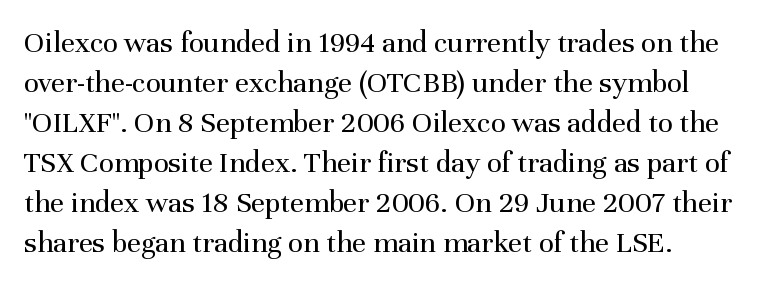
Q: Is the text bold? A: No.
Q: Is the text italic (slanted)? A: No, it is upright.
Q: Is the typeface a serif or a sans-serif typeface? A: Serif.
Q: Is the text underlined? A: No.
Q: How is the paragraph aligned? A: Left-aligned.
Q: Is the spacing between letters normal or unusually wide? A: Normal.
Q: Is the spacing between lines tight, normal or loose? A: Normal.
Q: Width (condensed, normal, or wide)? A: Normal.
Q: Stroke contrast? A: Medium.
Q: x-height? A: Medium.
Q: Monospaced? A: No.
